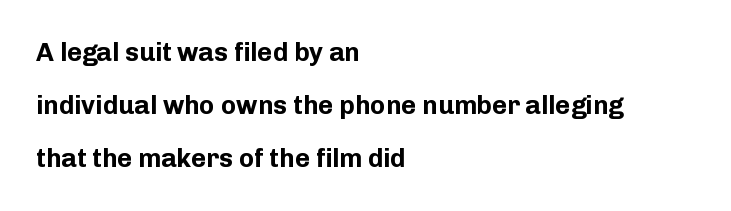
These lines keep a tight, regular rhythm from letter to letter. Each row of text sits above clean, open space. Reading down the block, your eye returns to a fixed left position each line. Style check: upright. Students, observe: this is what heavily led, spacious text looks like. The strokes are fattened all the way to bold.
